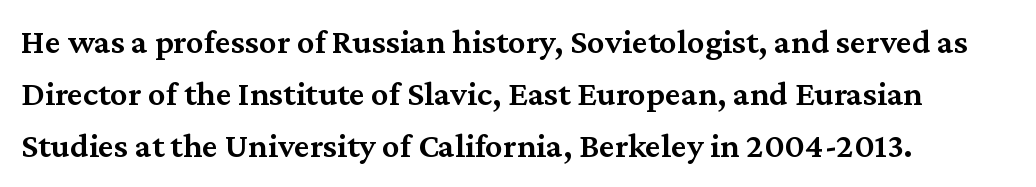
The image shows 35 px semibold serif type, upright; set left-aligned, normal line spacing (1.49x), normal letter spacing, not underlined; medium stroke contrast and a medium x-height.
